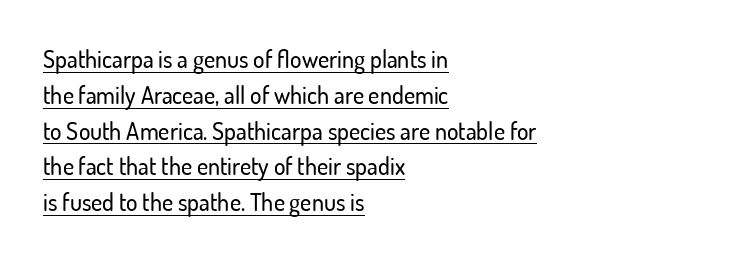
The image shows 24 px text type, upright; set left-aligned, normal line spacing (1.49x), normal letter spacing, underlined.
